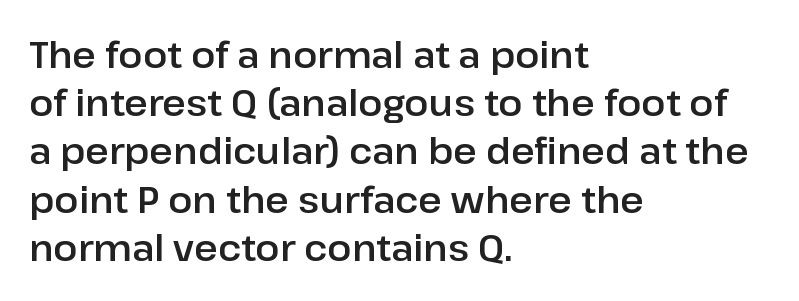
Q: Is the text italic (slanted)? A: No, it is upright.
Q: Is the typeface a serif or a sans-serif typeface? A: Sans-serif.
Q: Is the text underlined? A: No.
Q: How is the paragraph aligned? A: Left-aligned.
Q: Is the spacing between letters normal or unusually wide? A: Normal.
Q: Is the spacing between lines tight, normal or loose? A: Normal.
Q: Width (condensed, normal, or wide)? A: Normal.
Q: Stroke contrast? A: Low.
Q: x-height? A: Medium.
Q: Monospaced? A: No.
